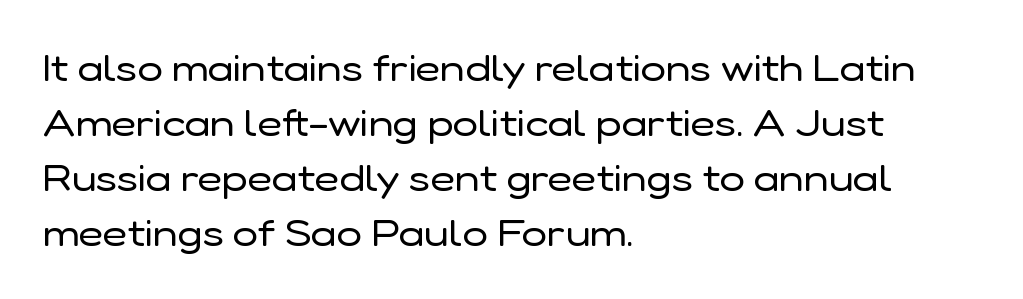
The image shows 38 px regular-weight sans-serif type, upright; set left-aligned, normal line spacing (1.45x), normal letter spacing, not underlined; low stroke contrast and a medium x-height.
